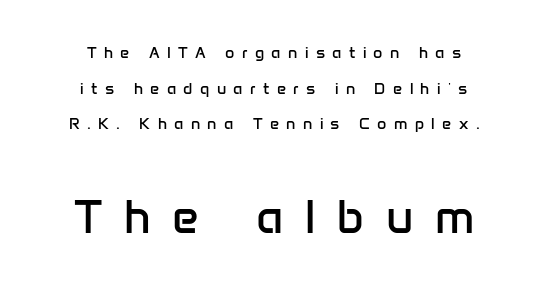
{"serif": "no", "italic": "no", "bold": "no", "weight": "regular", "width": "normal", "stroke_contrast": "low", "x_height": "medium", "monospaced": "no", "underline": "no", "align": "center", "line_spacing": "loose", "line_spacing_ratio": 2.23, "letter_spacing": "wide", "letter_spacing_em": 0.46, "larger_block": "second", "size_ratio": 2.94, "glyph_px": 47}
